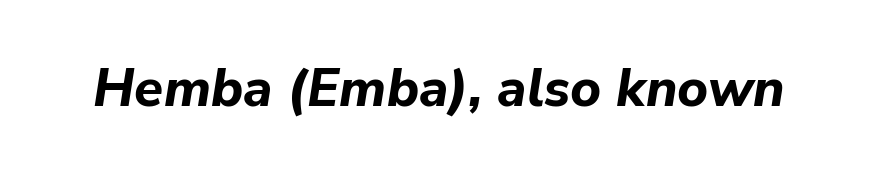
What stands out about the letter spacing? Nothing — it is the standard amount. When letters slant like this, we call the style italic. Glance below the letters and you will spot only blank space. These lines carry a lot of weight — the face is fully bold.
